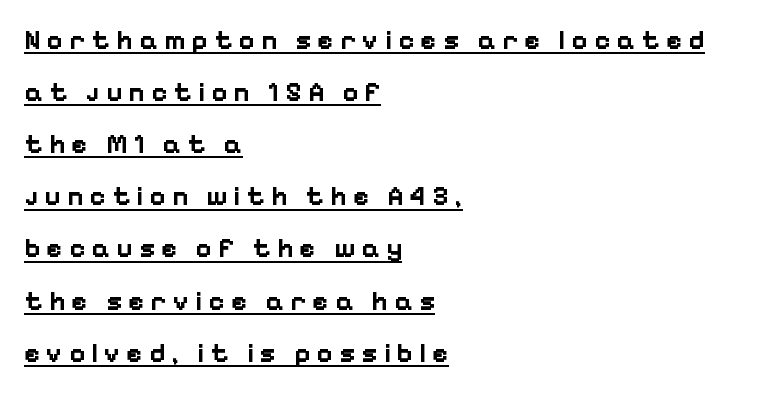
The image shows 27 px bold type, upright; set left-aligned, loose line spacing (1.93x), unusually wide letter spacing (+0.23 em), underlined.
